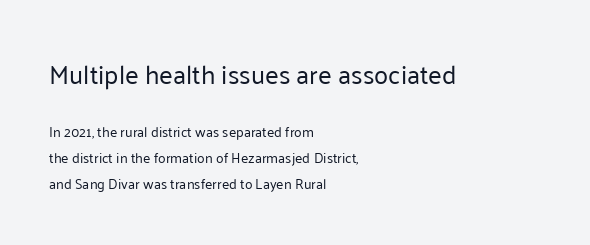
{"italic": "no", "bold": "no", "underline": "no", "align": "left", "line_spacing_ratio": 1.85, "letter_spacing": "normal", "letter_spacing_em": 0.0, "larger_block": "first", "size_ratio": 1.86, "glyph_px": 26}
